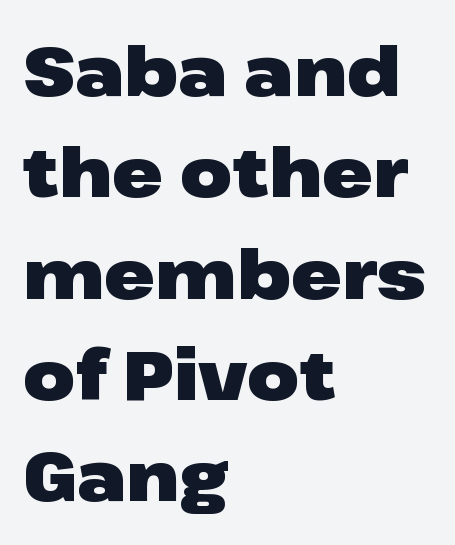
The image shows 68 px heavy, wide sans-serif type, upright; set left-aligned, normal line spacing (1.49x), normal letter spacing, not underlined; low stroke contrast and a medium x-height.
